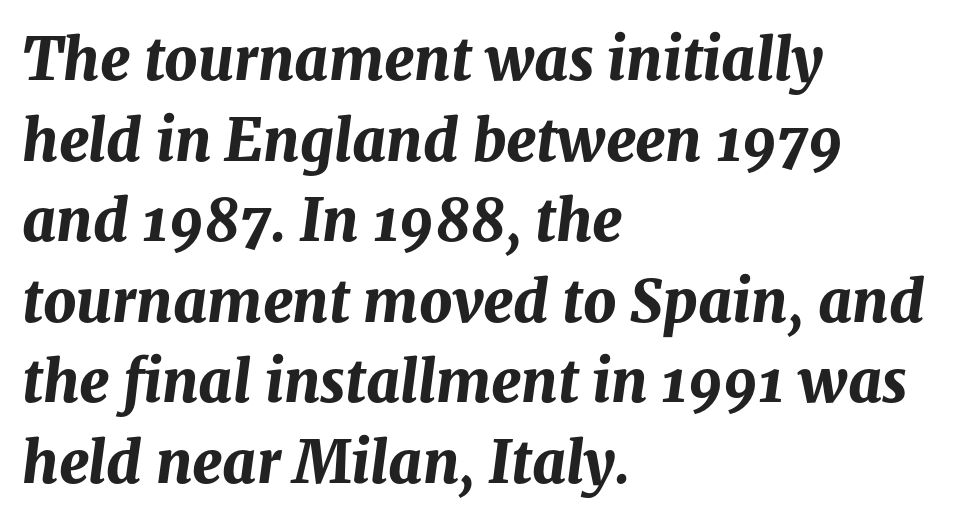
Line beginnings align vertically; line endings do not. Normally led — the rows are evenly, conventionally spaced. Nobody touched the tracking dial on this one. Heft: maximum for text — a bold. Is this a fixed-width face? No — the glyphs have proportional, varying widths. Looking at the ascenders, they clearly lean.
